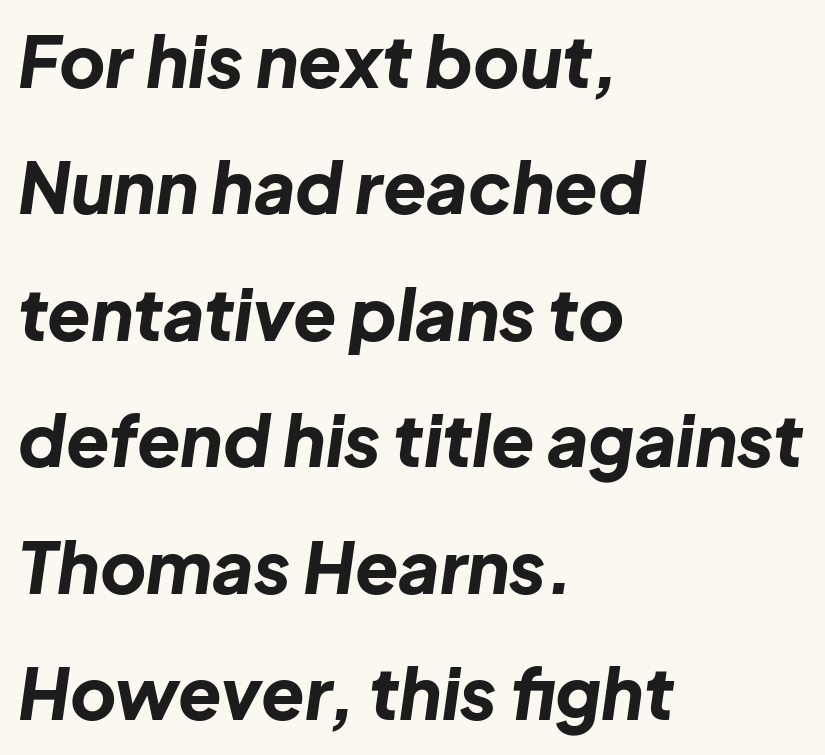
The specimen omits any rule beneath the text block's lines. These lines are rendered in a variable-pitch font. Style check: oblique. Inter-character spacing is left at the font's built-in metrics. Where is the straight margin? On the left.
